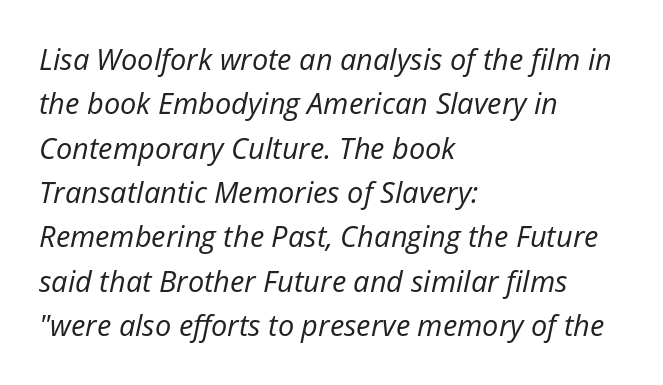
{"italic": "yes", "lean": "right", "slant_degrees": 12, "bold": "no", "weight": "regular", "width": "normal", "stroke_contrast": "low", "x_height": "medium", "monospaced": "no", "underline": "no", "align": "left", "line_spacing": "normal", "line_spacing_ratio": 1.53, "letter_spacing": "normal", "letter_spacing_em": 0.0, "glyph_px": 29}
